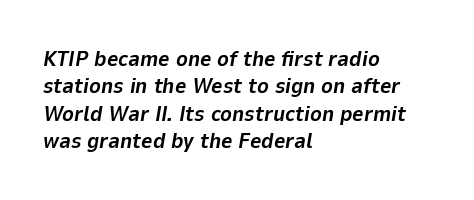
Designer's note — italics engaged. The line-height multiplier appears to be the usual default. Look at the stroke-to-counter ratio: heavy, a bold. The foot of each line stays bare and open.
